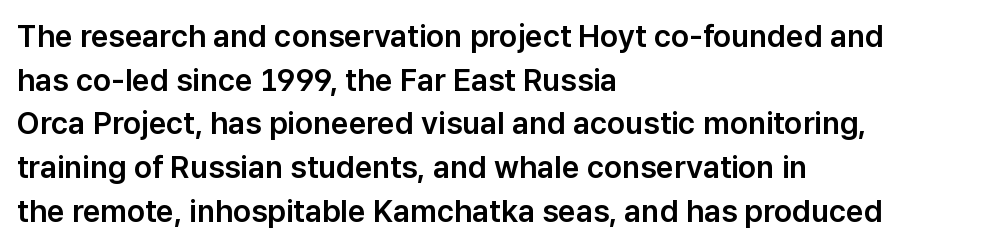
Q: Is the text italic (slanted)? A: No, it is upright.
Q: Is the typeface a serif or a sans-serif typeface? A: Sans-serif.
Q: Is the text underlined? A: No.
Q: How is the paragraph aligned? A: Left-aligned.
Q: Is the spacing between letters normal or unusually wide? A: Normal.
Q: Is the spacing between lines tight, normal or loose? A: Normal.
Q: Width (condensed, normal, or wide)? A: Normal.
Q: Stroke contrast? A: Low.
Q: x-height? A: Medium.
Q: Monospaced? A: No.
